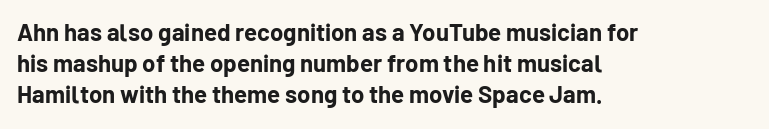
{"italic": "no", "bold": "yes", "underline": "no", "align": "left", "line_spacing": "normal", "line_spacing_ratio": 1.3, "letter_spacing": "normal", "letter_spacing_em": 0.0, "glyph_px": 24}
